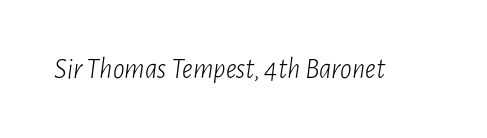
Proportional: the letters do not fall into vertical columns. The letters look calm and open, with moderate or lighter stems. Bare-footed words on every line. This rendering leaves character spacing at its baseline value. Observe the lean: these are italic letterforms.
